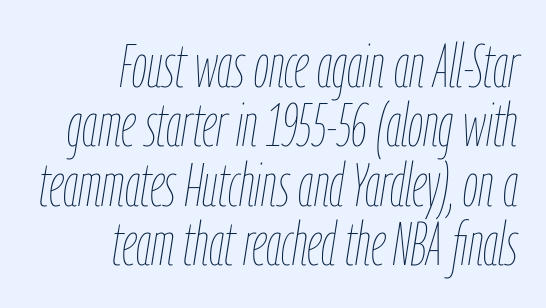
The image shows 60 px thin, condensed type, italic (leaning right); set right-aligned, tight line spacing (0.99x), normal letter spacing, not underlined; low stroke contrast and a medium x-height.
